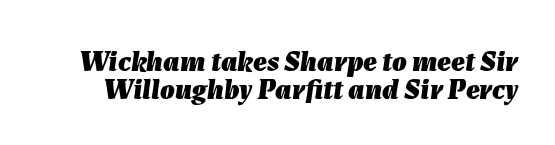
The image shows 29 px heavy type, italic (leaning right); set tight line spacing (0.96x), normal letter spacing, not underlined; low stroke contrast and a medium x-height.
